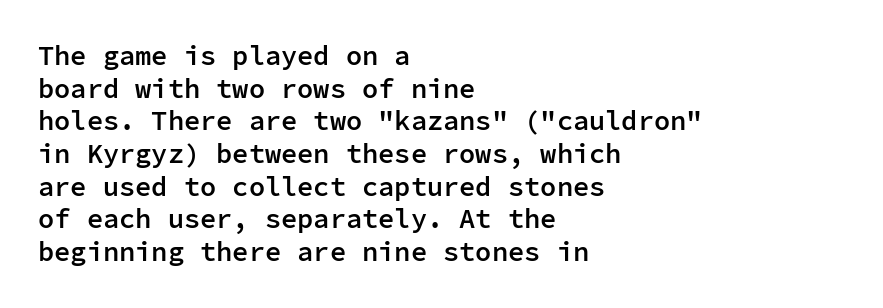
The rendering uses a semibold face; strokes are thickened but not to full bold. Inter-character spacing is left at the font's built-in metrics. Quick note: not italic, upright. Which margin do the lines hug? The left one — the right edge is uneven.
